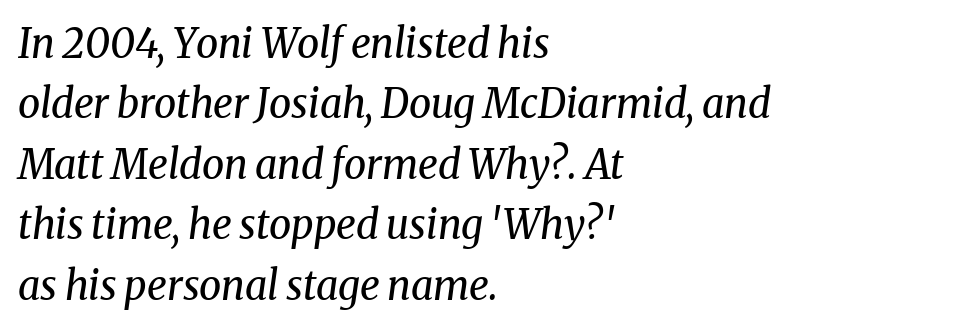
{"serif": "yes", "italic": "yes", "lean": "right", "slant_degrees": 8, "bold": "no", "weight": "regular", "width": "normal", "stroke_contrast": "medium", "x_height": "medium", "monospaced": "no", "underline": "no", "align": "left", "line_spacing": "normal", "line_spacing_ratio": 1.51, "letter_spacing": "normal", "letter_spacing_em": 0.0, "glyph_px": 40}
